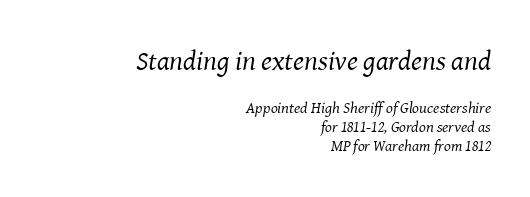
The gaps between neighbouring characters are ordinary and unremarkable. Top chunk: large. Bottom chunk: small. You can tell from the footed stems that serif type was used. Rule under the text: the space is simply empty.
